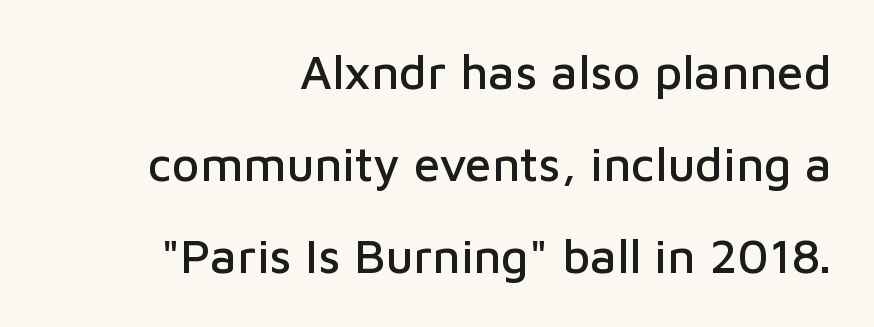
Q: Is the text italic (slanted)? A: No, it is upright.
Q: Is the typeface a serif or a sans-serif typeface? A: Sans-serif.
Q: Is the text underlined? A: No.
Q: How is the paragraph aligned? A: Right-aligned.
Q: Is the spacing between letters normal or unusually wide? A: Normal.
Q: Is the spacing between lines tight, normal or loose? A: Loose.
Q: Width (condensed, normal, or wide)? A: Normal.
Q: Stroke contrast? A: Low.
Q: x-height? A: Medium.
Q: Monospaced? A: No.
